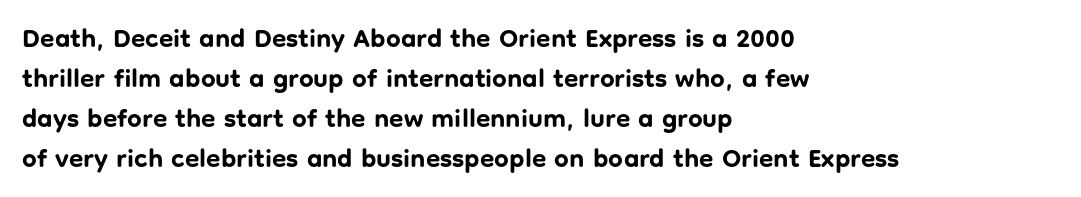
The letterforms sit shoulder to shoulder at normal distance. If you measured baseline to baseline, you'd find a middling distance. The specimen omits any rule beneath the text block's lines. These lines stack with their left ends in a neat column.
